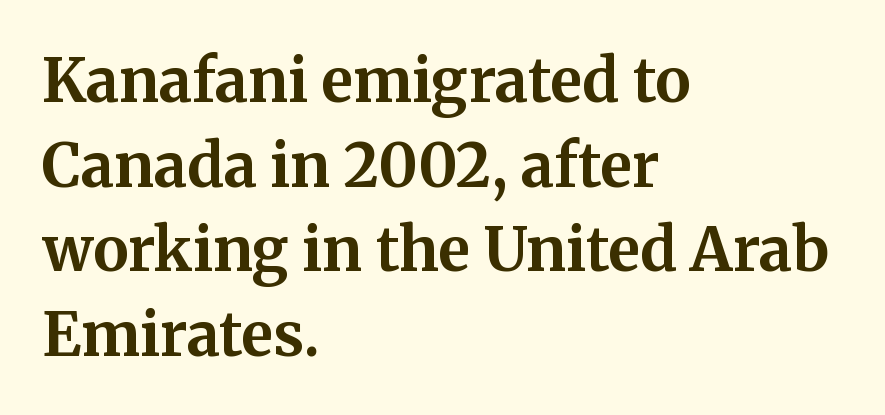
Q: Is the text bold? A: Yes.
Q: Is the text italic (slanted)? A: No, it is upright.
Q: Is the typeface a serif or a sans-serif typeface? A: Serif.
Q: Is the text underlined? A: No.
Q: How is the paragraph aligned? A: Left-aligned.
Q: Is the spacing between letters normal or unusually wide? A: Normal.
Q: Is the spacing between lines tight, normal or loose? A: Normal.
Q: Width (condensed, normal, or wide)? A: Normal.
Q: Stroke contrast? A: Medium.
Q: x-height? A: Medium.
Q: Monospaced? A: No.
